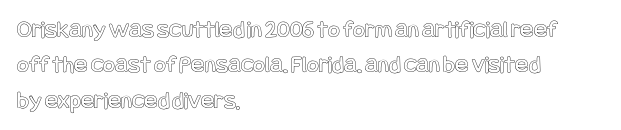
The image shows 25 px text type, upright; set left-aligned, normal line spacing (1.42x), normal letter spacing, not underlined.
